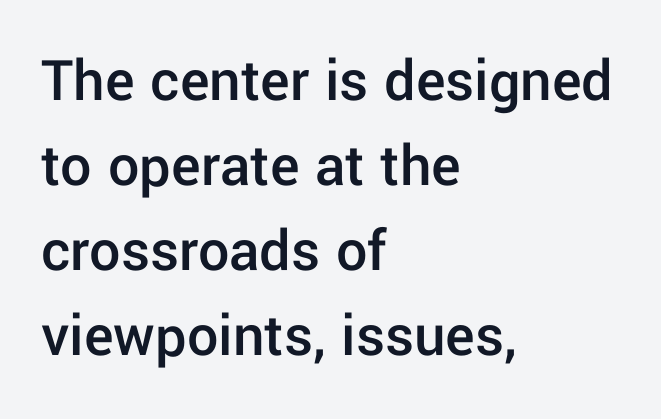
The letters are semibold — heavier than regular but short of a full bold. Unlike italic type, these characters show no tilt at all. Vertical spacing — default. You could not count columns in this text — the font is proportionally spaced. Stroke terminals: plain, sans-serif.
